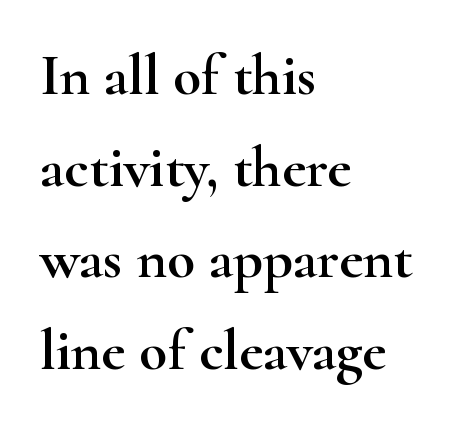
All the whitespace from short lines collects on the right. Ascenders rise straight up at ninety degrees. Short note: letters normally spaced. Interline gaps are of average width in this sample. The face used here is proportionally spaced, like ordinary book or web type.
